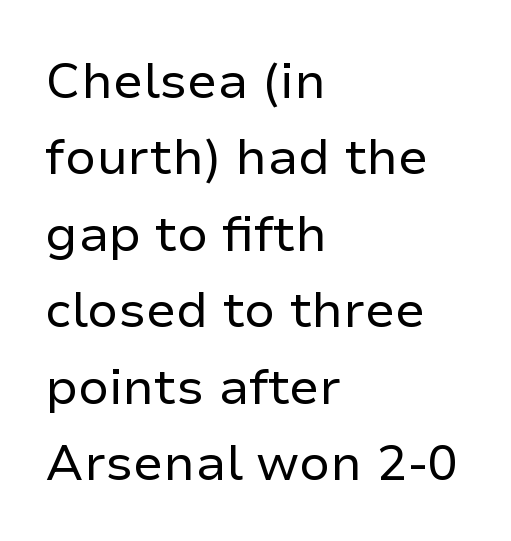
Check the space under the baseline: it is left empty. Here the designer chose a conventional face with non-uniform glyph widths. Observe the ordinary spacing: letters are neighbours, not strangers. The lettering holds an erect, upright posture throughout. Type style note: lacks serifs. Each new line begins a customary step beneath the previous one.
